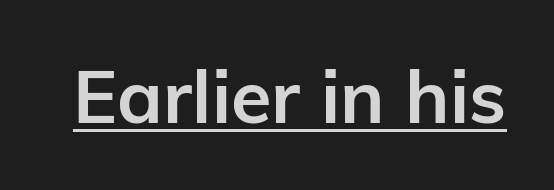
{"serif": "no", "italic": "no", "bold": "yes", "weight": "semibold", "width": "normal", "stroke_contrast": "low", "x_height": "medium", "monospaced": "no", "underline": "yes", "letter_spacing": "normal", "letter_spacing_em": 0.0, "glyph_px": 74}
